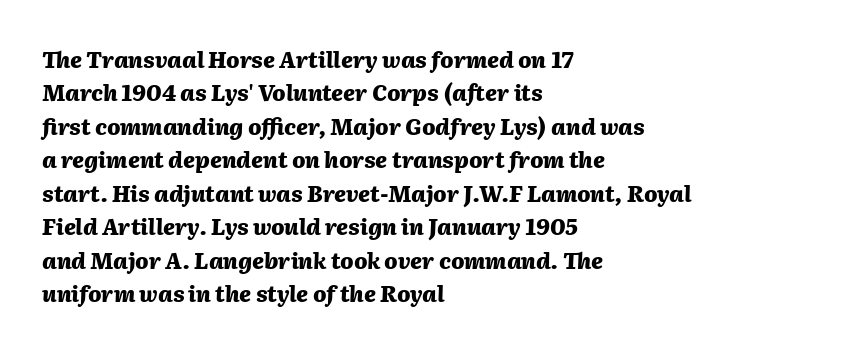
{"italic": "yes", "lean": "right", "slant_degrees": 2, "bold": "yes", "underline": "no", "align": "left", "line_spacing": "normal", "line_spacing_ratio": 1.52, "letter_spacing": "normal", "letter_spacing_em": 0.0, "glyph_px": 22}
